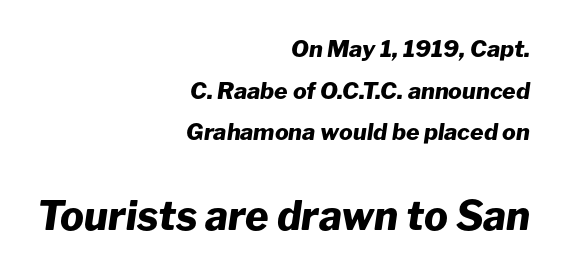
This rendering uses right alignment, leaving the left contour irregular. The face used here appears at its bigger size in the lower chunk. Does the weight exceed regular? Yes, all the way to bold. Words appear dense and cohesive because spacing is normal.
